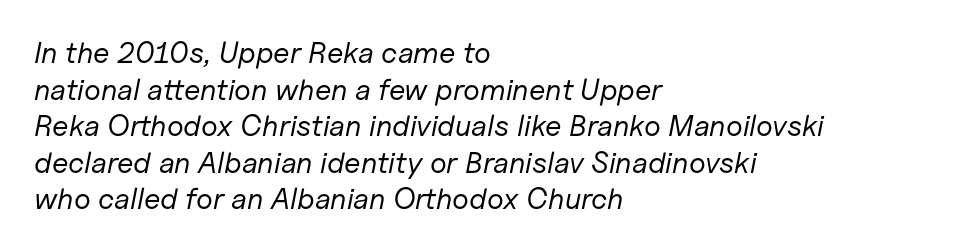
{"italic": "yes", "lean": "right", "slant_degrees": 11, "bold": "no", "weight": "regular", "width": "normal", "stroke_contrast": "low", "x_height": "medium", "monospaced": "no", "underline": "no", "align": "left", "line_spacing_ratio": 1.22, "letter_spacing": "normal", "letter_spacing_em": 0.0, "glyph_px": 30}
